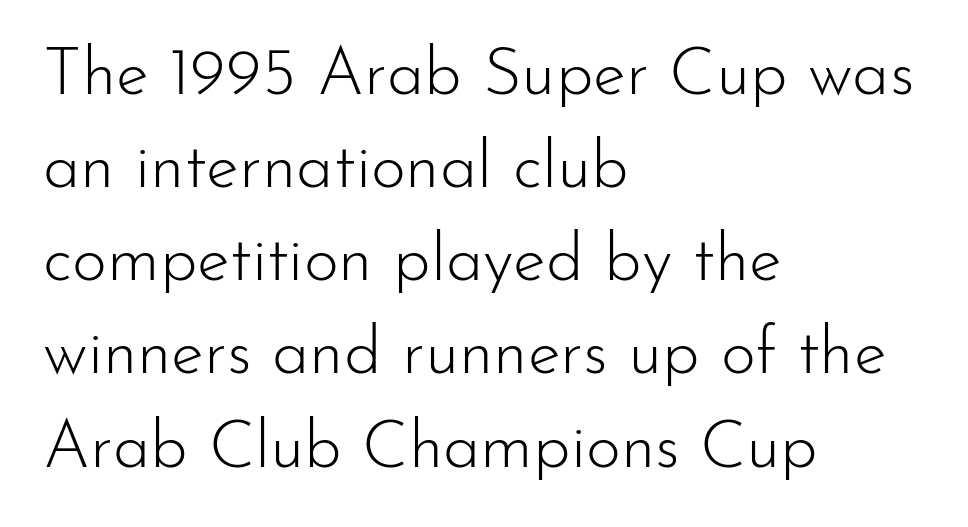
{"serif": "no", "italic": "no", "bold": "no", "weight": "light", "width": "normal", "stroke_contrast": "low", "x_height": "small", "monospaced": "no", "underline": "no", "align": "left", "line_spacing": "normal", "line_spacing_ratio": 1.39, "letter_spacing": "normal", "letter_spacing_em": 0.0, "glyph_px": 67}
